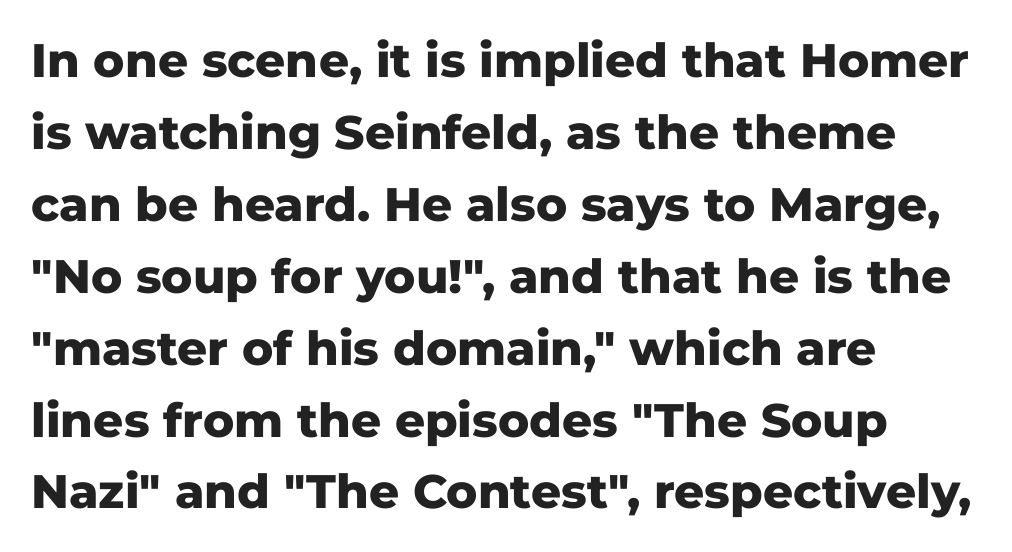
The vertical gap from one line to the next is medium. Check where the strokes stop: nothing finishes them off — pure sans. Is the block centered? No — it sits flush against the left margin. A bare baseline throughout the passage. Spacing verdict: proportional, widths tailored to each character. What weight is shown? A full bold with thick strokes.
